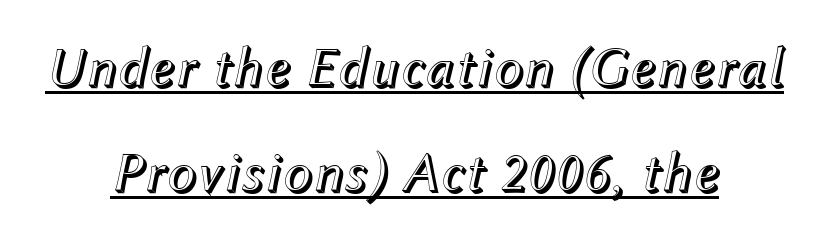
The image shows 56 px text type, italic (leaning right); set centered, line spacing 1.88x, normal letter spacing, underlined; a medium x-height.
